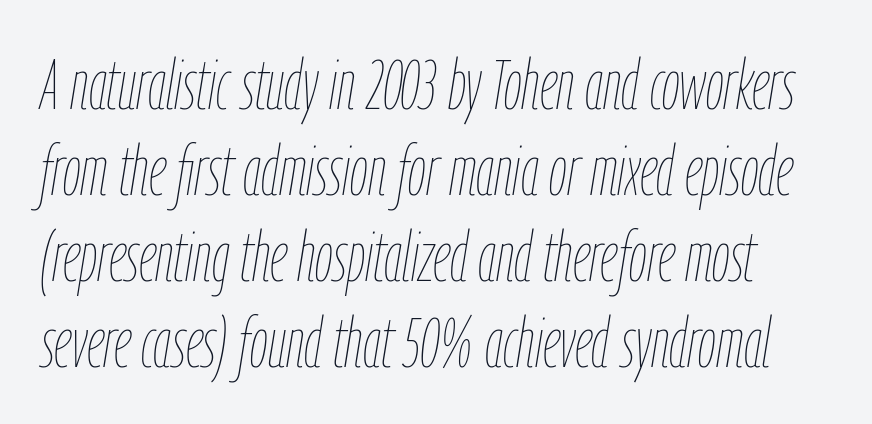
{"italic": "yes", "lean": "right", "slant_degrees": 9, "bold": "no", "weight": "thin", "width": "condensed", "stroke_contrast": "low", "x_height": "medium", "monospaced": "no", "underline": "no", "line_spacing_ratio": 1.21, "letter_spacing": "normal", "letter_spacing_em": 0.0, "glyph_px": 71}
